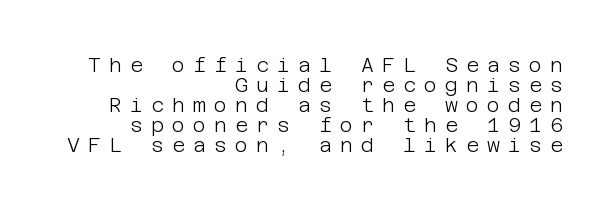
{"italic": "no", "bold": "no", "underline": "no", "align": "right", "line_spacing": "tight", "line_spacing_ratio": 1.0, "letter_spacing": "wide", "letter_spacing_em": 0.4, "glyph_px": 20}
